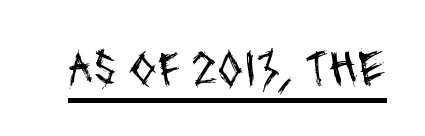
Q: Is the text bold? A: No.
Q: Is the typeface a serif or a sans-serif typeface? A: Sans-serif.
Q: Is the text underlined? A: Yes.
Q: Is the spacing between letters normal or unusually wide? A: Normal.
Q: Width (condensed, normal, or wide)? A: Condensed.
Q: Stroke contrast? A: Medium.
Q: x-height? A: Large.
Q: Monospaced? A: No.
